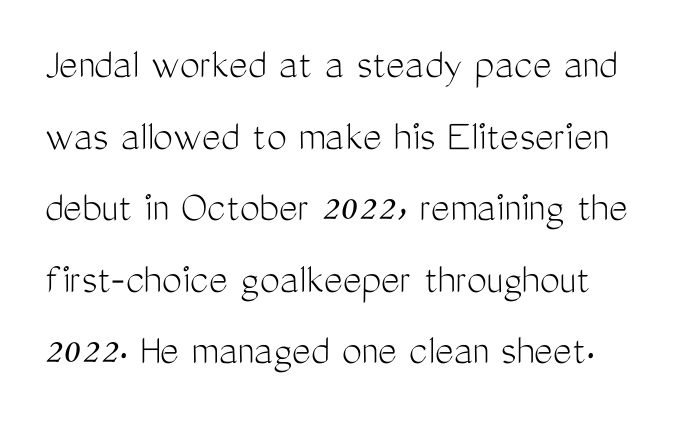
Q: Is the text bold? A: No.
Q: Is the text italic (slanted)? A: No, it is upright.
Q: Is the typeface a serif or a sans-serif typeface? A: Sans-serif.
Q: Is the text underlined? A: No.
Q: How is the paragraph aligned? A: Left-aligned.
Q: Is the spacing between letters normal or unusually wide? A: Normal.
Q: Is the spacing between lines tight, normal or loose? A: Normal.
Q: Width (condensed, normal, or wide)? A: Condensed.
Q: Stroke contrast? A: Medium.
Q: x-height? A: Medium.
Q: Monospaced? A: No.
